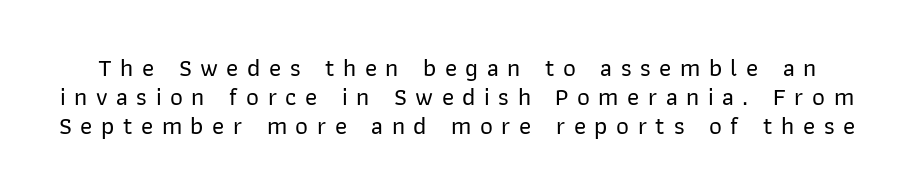
The image shows 25 px text type, upright; set line spacing 1.17x, unusually wide letter spacing (+0.34 em), not underlined.
